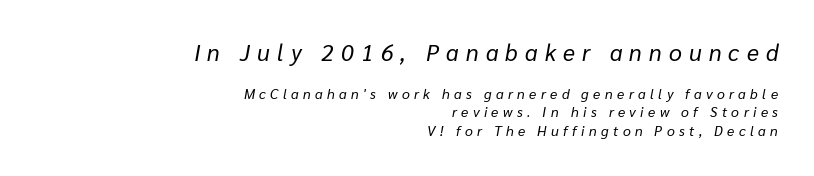
{"italic": "yes", "lean": "right", "slant_degrees": 10, "bold": "no", "underline": "no", "align": "right", "line_spacing": "normal", "line_spacing_ratio": 1.3, "letter_spacing": "wide", "letter_spacing_em": 0.31, "larger_block": "first", "size_ratio": 1.64, "glyph_px": 23}
